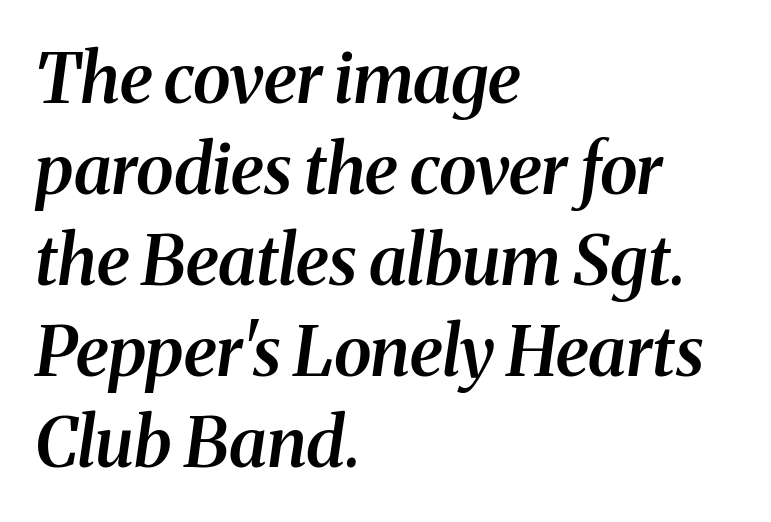
The lines sit at an ordinary, default distance from one another. Compared with typical body copy, the letter spacing here is the same. In CSS terms this would be text-align: left. Letterform terminals end in serifs throughout the passage. As a designer I'd log this as weight 600, semibold. Rendered with sloped, italic letterforms.
